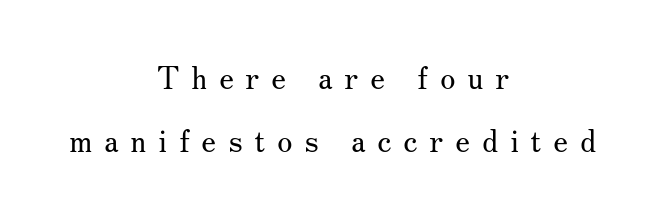
Teacher's note: observe the equal gaps on both sides — that is centered alignment. Unmarked baselines from the first word to the last. Tracking value appears strongly positive — letters spread wide. The type family on display is of the serif kind. You could not count columns in this text — the font is proportionally spaced.
